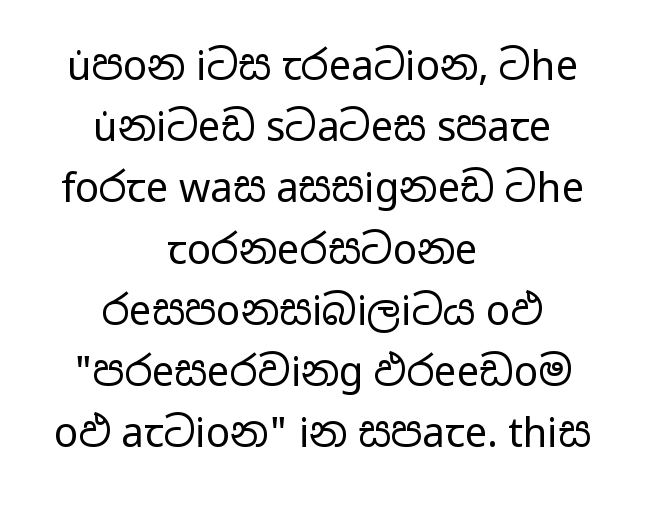
{"serif": "no", "italic": "no", "bold": "no", "weight": "regular", "width": "wide", "stroke_contrast": "low", "x_height": "medium", "monospaced": "no", "underline": "no", "align": "center", "line_spacing": "normal", "line_spacing_ratio": 1.53, "letter_spacing": "normal", "letter_spacing_em": 0.0, "glyph_px": 40}
